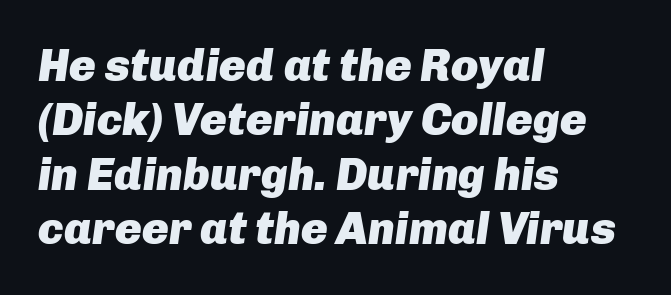
The image shows 45 px heavy type, italic (leaning right); set left-aligned, line spacing 1.21x, normal letter spacing, not underlined; low stroke contrast and a medium x-height.
